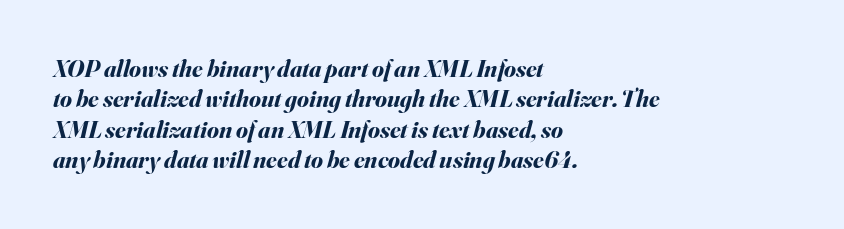
Q: Is the text bold? A: Yes.
Q: Is the text italic (slanted)? A: Yes, it leans right by about 16 degrees.
Q: Is the text underlined? A: No.
Q: How is the paragraph aligned? A: Left-aligned.
Q: Is the spacing between letters normal or unusually wide? A: Normal.
Q: Is the spacing between lines tight, normal or loose? A: Normal.
